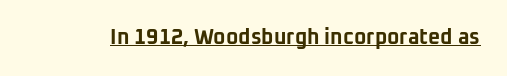
Emphasis is given by a line drawn under the lettering. Weight: bold. Honestly, the letter spacing is just normal — you wouldn't notice it. Is there any slant? The stems are plumb.
